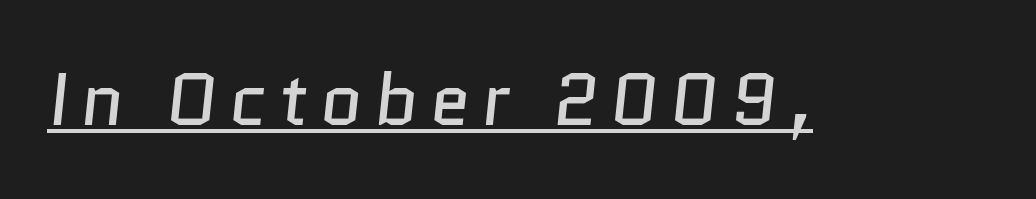
{"serif": "no", "bold": "no", "weight": "regular", "width": "normal", "stroke_contrast": "low", "x_height": "medium", "monospaced": "no", "underline": "yes", "glyph_px": 73}
